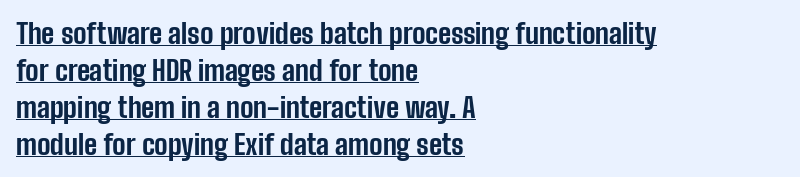
Q: Is the text bold? A: Yes.
Q: Is the text italic (slanted)? A: No, it is upright.
Q: Is the typeface a serif or a sans-serif typeface? A: Sans-serif.
Q: Is the text underlined? A: Yes.
Q: How is the paragraph aligned? A: Left-aligned.
Q: Is the spacing between letters normal or unusually wide? A: Normal.
Q: Is the spacing between lines tight, normal or loose? A: Normal.
Q: Width (condensed, normal, or wide)? A: Condensed.
Q: Stroke contrast? A: Low.
Q: x-height? A: Medium.
Q: Monospaced? A: No.
